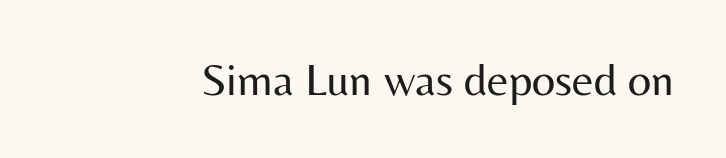
Q: Is the text bold? A: No.
Q: Is the text italic (slanted)? A: No, it is upright.
Q: Is the typeface a serif or a sans-serif typeface? A: Sans-serif.
Q: Is the text underlined? A: No.
Q: Is the spacing between letters normal or unusually wide? A: Normal.
Q: Width (condensed, normal, or wide)? A: Normal.
Q: Stroke contrast? A: Medium.
Q: x-height? A: Medium.
Q: Monospaced? A: No.
